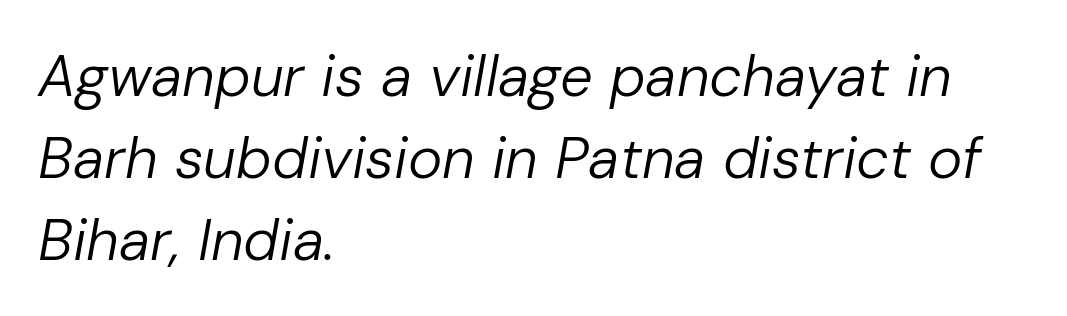
The image shows 58 px regular-weight type, italic (leaning right); set left-aligned, normal line spacing (1.41x), normal letter spacing, not underlined; low stroke contrast and a medium x-height.
